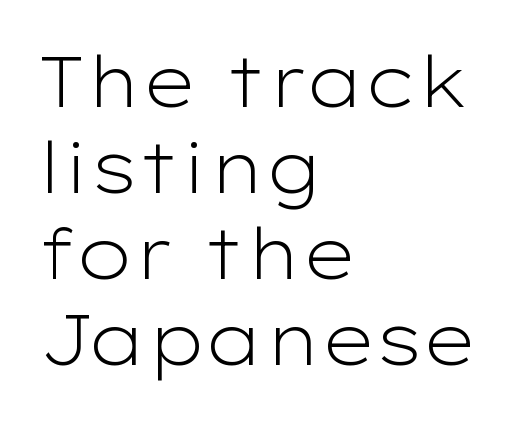
{"serif": "no", "italic": "no", "bold": "no", "weight": "light", "width": "wide", "stroke_contrast": "low", "x_height": "medium", "monospaced": "no", "underline": "no", "align": "left", "line_spacing_ratio": 1.23, "letter_spacing": "normal", "letter_spacing_em": 0.0, "glyph_px": 70}
